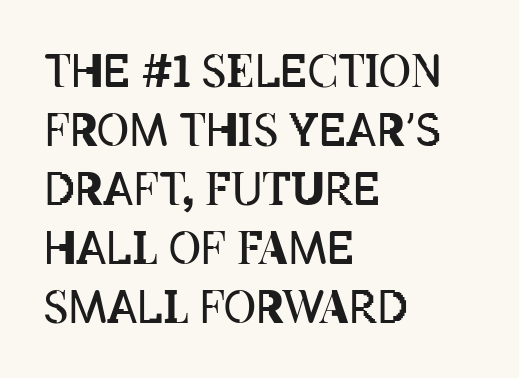
Q: Is the text bold? A: No.
Q: Is the text italic (slanted)? A: No, it is upright.
Q: Is the text underlined? A: No.
Q: How is the paragraph aligned? A: Left-aligned.
Q: Is the spacing between letters normal or unusually wide? A: Normal.
Q: Is the spacing between lines tight, normal or loose? A: Normal.
Q: Width (condensed, normal, or wide)? A: Condensed.
Q: Stroke contrast? A: Low.
Q: x-height? A: Large.
Q: Monospaced? A: No.
